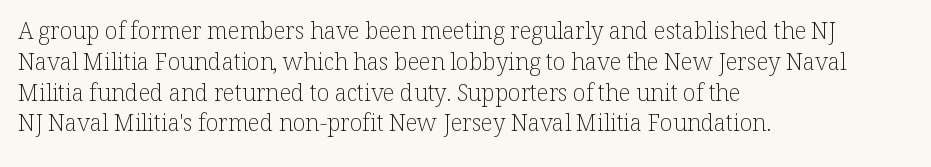
Q: Is the text bold? A: No.
Q: Is the text italic (slanted)? A: No, it is upright.
Q: Is the text underlined? A: No.
Q: How is the paragraph aligned? A: Left-aligned.
Q: Is the spacing between letters normal or unusually wide? A: Normal.
Q: Is the spacing between lines tight, normal or loose? A: Normal.
